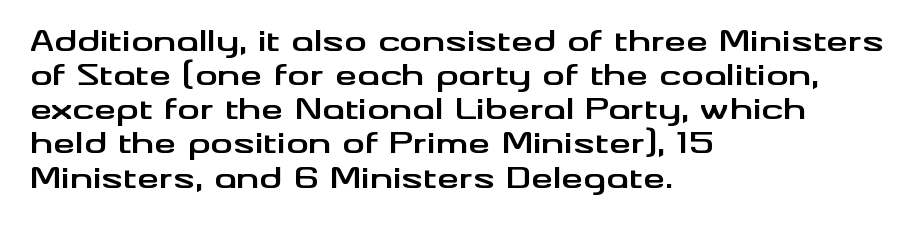
A full-strength bold gives these letters their thick strokes. Letter spacing: default. This is roman type, the default non-slanted kind. The ragged edge is on the right, which tells us the setting is flush left. This sample has the flowing, uneven cadence of proportional lettering.
